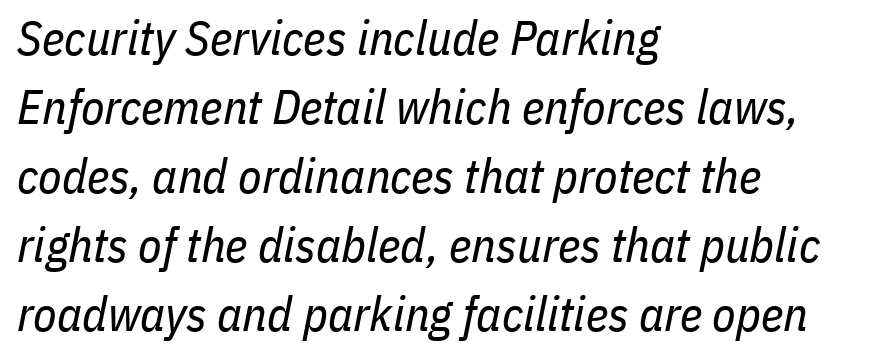
Nobody touched the tracking dial on this one. Underlining? Definitely not there. A typesetter would call this proportional, since set widths differ per character. Stroke thickness stays within the range of a standard reading face or lighter.
